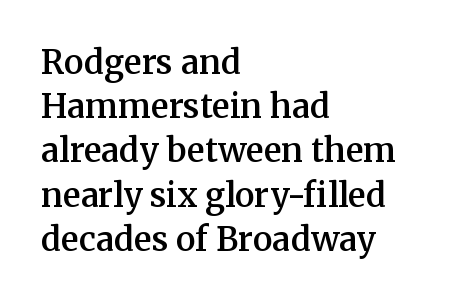
Q: Is the text bold? A: Semi-bold.
Q: Is the text italic (slanted)? A: No, it is upright.
Q: Is the typeface a serif or a sans-serif typeface? A: Serif.
Q: Is the text underlined? A: No.
Q: How is the paragraph aligned? A: Left-aligned.
Q: Is the spacing between letters normal or unusually wide? A: Normal.
Q: Is the spacing between lines tight, normal or loose? A: Normal.
Q: Width (condensed, normal, or wide)? A: Normal.
Q: Stroke contrast? A: Medium.
Q: x-height? A: Medium.
Q: Monospaced? A: No.
